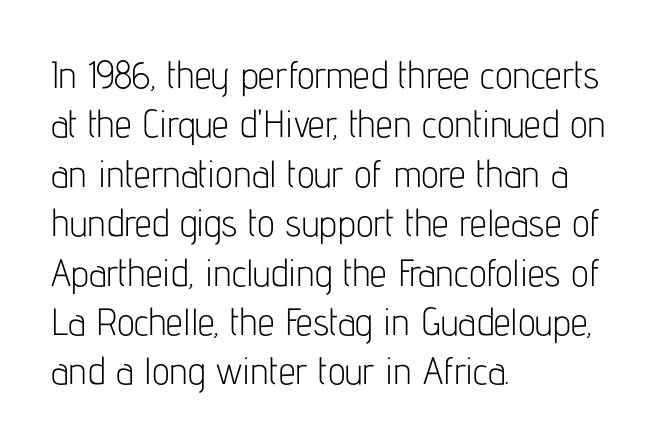
A sans-serif font was chosen for this passage. The vertical gap from one line to the next is medium. Looks like regular typesetting: each glyph gets only the width it needs. Counters stay open thanks to moderate or lighter strokes. Unmarked baselines from the first word to the last. The letters sit at their default tracking, neither squeezed nor spread.
